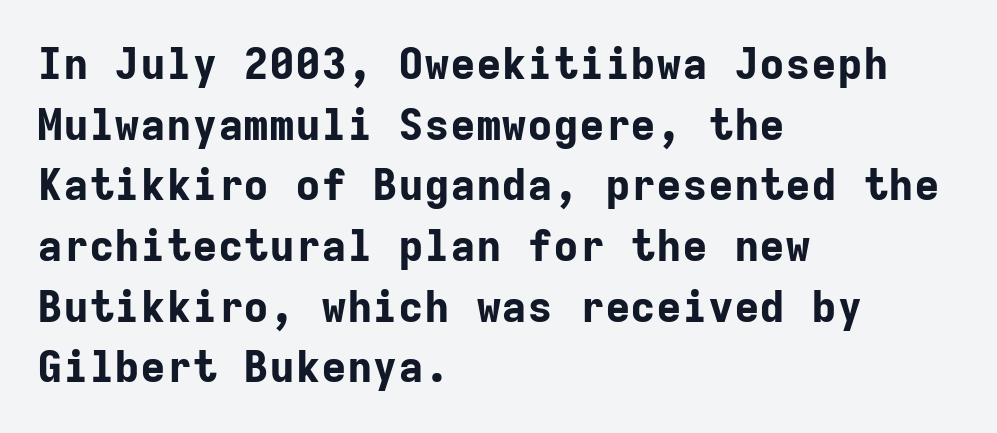
The image shows 43 px bold sans-serif type, upright, monospaced; set left-aligned, normal line spacing (1.41x), normal letter spacing, not underlined; low stroke contrast and a medium x-height.
